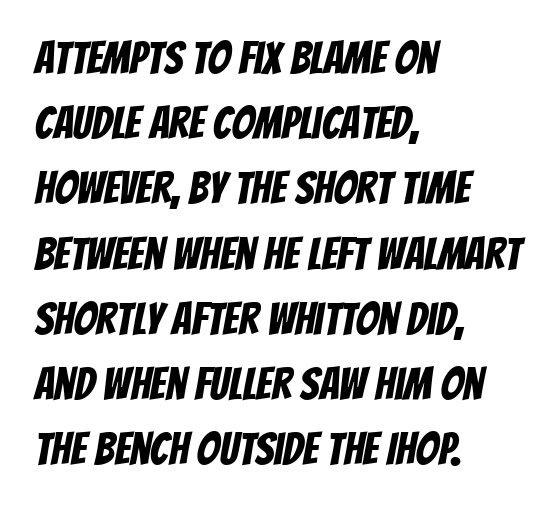
{"serif": "no", "width": "condensed", "stroke_contrast": "low", "x_height": "large", "monospaced": "no", "underline": "no", "align": "left", "line_spacing": "normal", "line_spacing_ratio": 1.45, "letter_spacing": "normal", "letter_spacing_em": 0.0, "glyph_px": 45}
